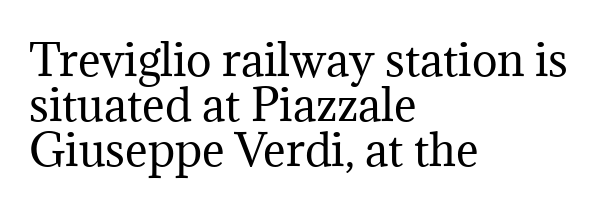
The image shows 43 px regular-weight serif type, upright; set left-aligned, tight line spacing (1.05x), normal letter spacing, not underlined; medium stroke contrast and a medium x-height.
